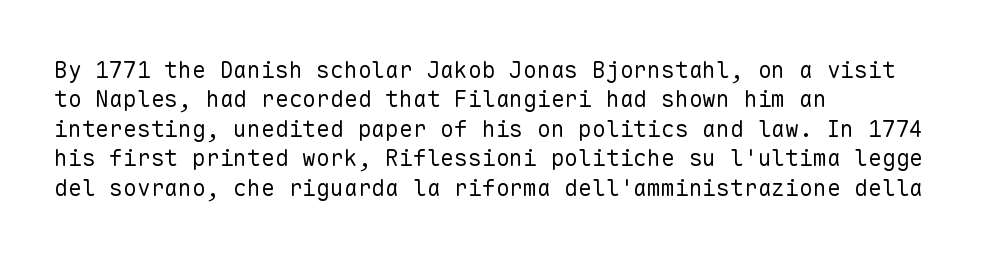
{"italic": "no", "bold": "no", "underline": "no", "align": "left", "line_spacing": "normal", "line_spacing_ratio": 1.28, "letter_spacing": "normal", "letter_spacing_em": 0.0, "glyph_px": 23}
